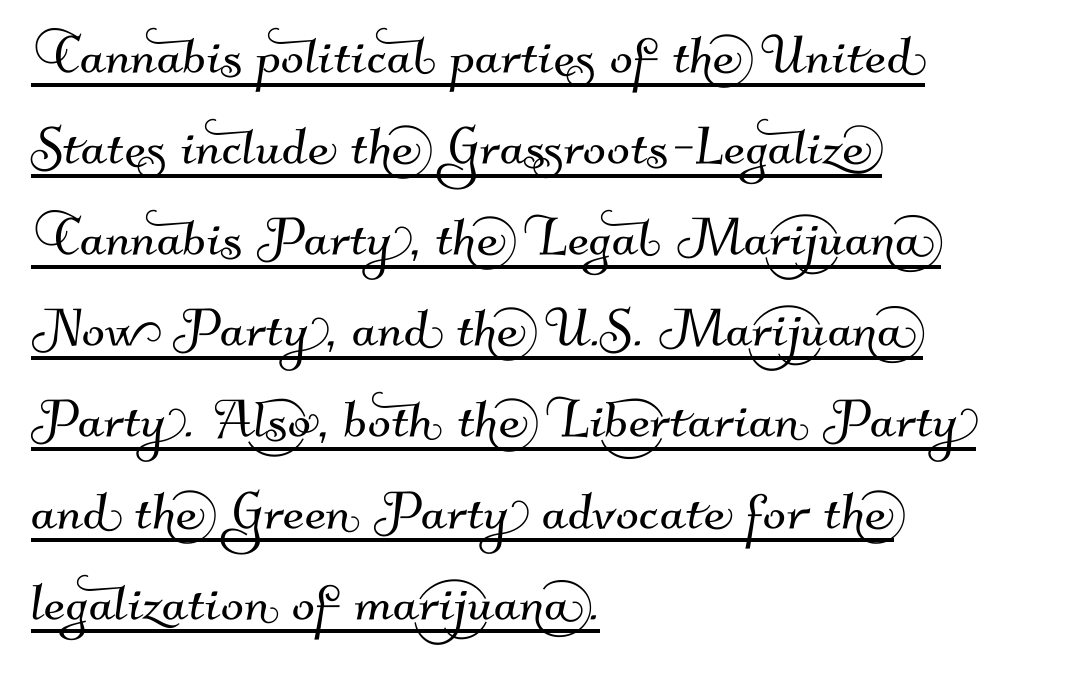
The image shows 68 px sans-serif type; set left-aligned, normal line spacing (1.34x), normal letter spacing, underlined; medium stroke contrast and a small x-height.
